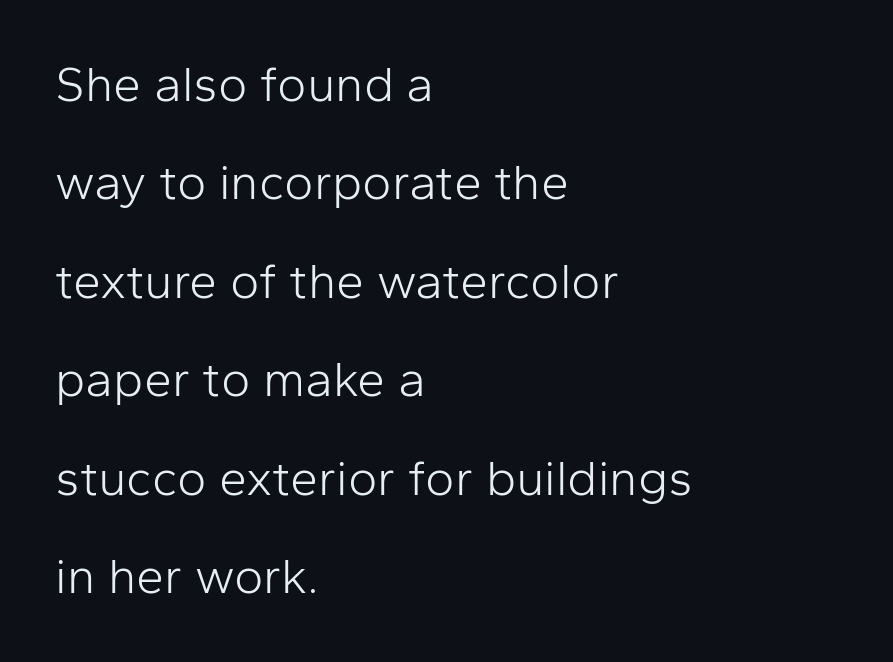
{"serif": "no", "italic": "no", "bold": "no", "weight": "light", "width": "normal", "stroke_contrast": "low", "x_height": "medium", "monospaced": "no", "underline": "no", "align": "left", "line_spacing": "loose", "line_spacing_ratio": 1.97, "letter_spacing": "normal", "letter_spacing_em": 0.0, "glyph_px": 50}
